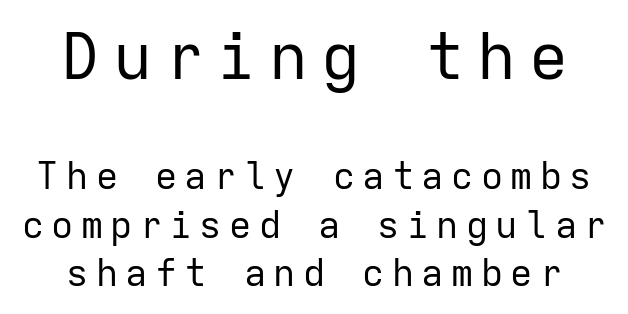
Q: Is the text bold? A: No.
Q: Is the text italic (slanted)? A: No, it is upright.
Q: Is the typeface a serif or a sans-serif typeface? A: Sans-serif.
Q: Is the text underlined? A: No.
Q: Is the spacing between letters normal or unusually wide? A: Unusually wide.
Q: Is the spacing between lines tight, normal or loose? A: Normal.
Q: Which block of text is set in a larger size, the first (top) or the second (bottom)? A: The first (top) one.
Q: Width (condensed, normal, or wide)? A: Normal.
Q: Stroke contrast? A: Low.
Q: x-height? A: Medium.
Q: Monospaced? A: Yes.
